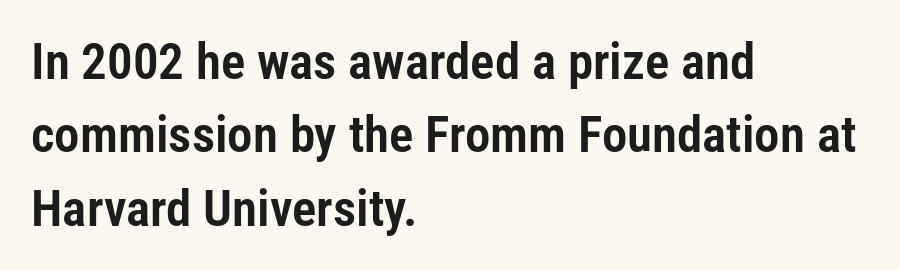
The image shows 51 px condensed sans-serif type, upright; set left-aligned, normal line spacing (1.44x), normal letter spacing, not underlined; low stroke contrast and a medium x-height.
